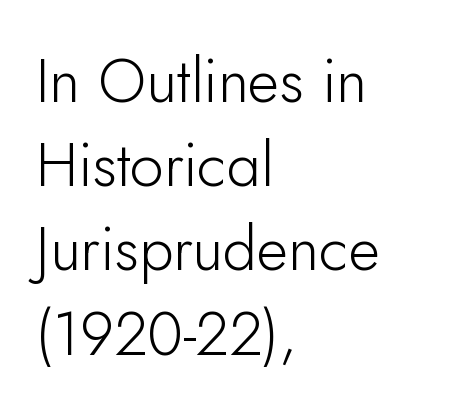
The strokes carry an ordinary text weight at most. This sample has the flowing, uneven cadence of proportional lettering. Characters remain perfectly vertical along every line. The passage shown is not underscored anywhere. The tracking reads as untouched default to a designer's eye. A sans-serif font was chosen for this passage.
